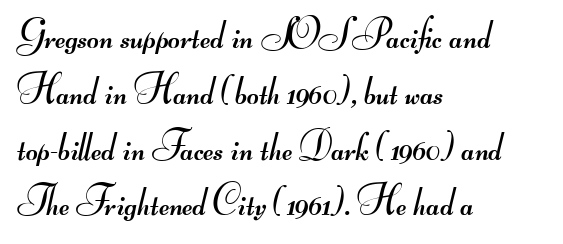
Q: Is the text bold? A: No.
Q: Is the typeface a serif or a sans-serif typeface? A: Sans-serif.
Q: Is the text underlined? A: No.
Q: How is the paragraph aligned? A: Left-aligned.
Q: Is the spacing between letters normal or unusually wide? A: Normal.
Q: Is the spacing between lines tight, normal or loose? A: Normal.
Q: Width (condensed, normal, or wide)? A: Wide.
Q: Stroke contrast? A: Medium.
Q: Monospaced? A: No.
